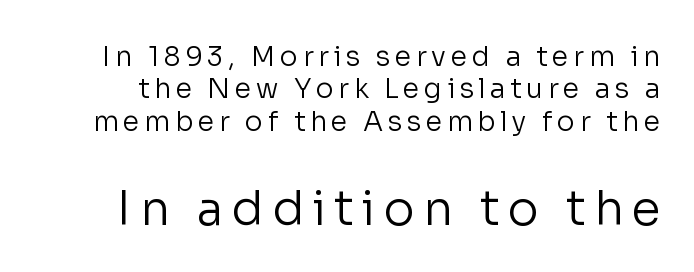
{"serif": "no", "italic": "no", "bold": "no", "weight": "regular", "width": "normal", "stroke_contrast": "low", "x_height": "medium", "monospaced": "no", "underline": "no", "line_spacing_ratio": 1.2, "larger_block": "second", "size_ratio": 1.74, "glyph_px": 47}
